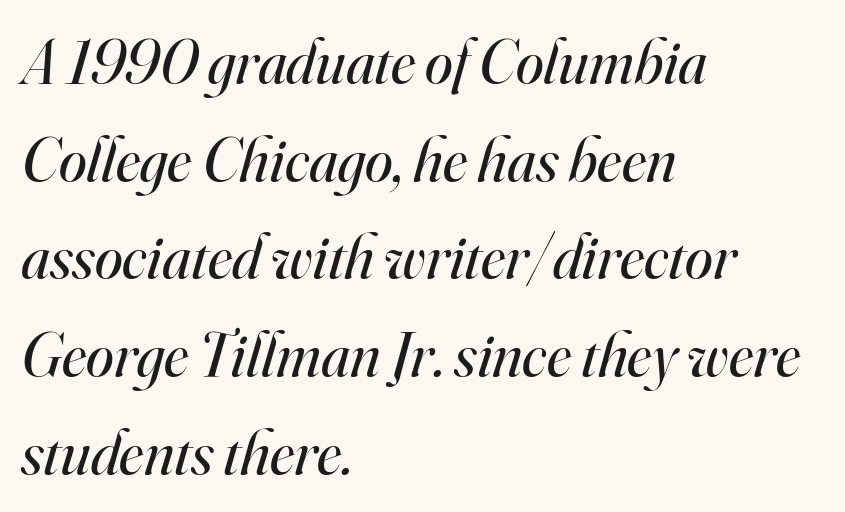
Q: Is the text bold? A: No.
Q: Is the text italic (slanted)? A: Yes, it leans right by about 16 degrees.
Q: Is the typeface a serif or a sans-serif typeface? A: Serif.
Q: Is the text underlined? A: No.
Q: How is the paragraph aligned? A: Left-aligned.
Q: Is the spacing between letters normal or unusually wide? A: Normal.
Q: Is the spacing between lines tight, normal or loose? A: Normal.
Q: Width (condensed, normal, or wide)? A: Normal.
Q: Stroke contrast? A: High.
Q: x-height? A: Small.
Q: Monospaced? A: No.
